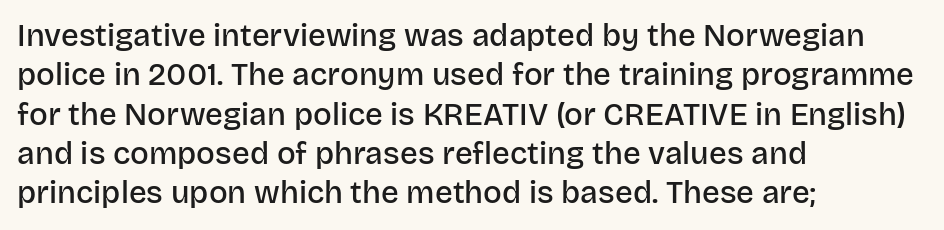
Notice how the passage keeps a crisp vertical edge on the left only. Descender tails drop into unmarked territory. Observe the ordinary spacing: letters are neighbours, not strangers. Whoever set this chose a conventional vertical rhythm. Do the characters align in a grid? No, the font is proportional.
